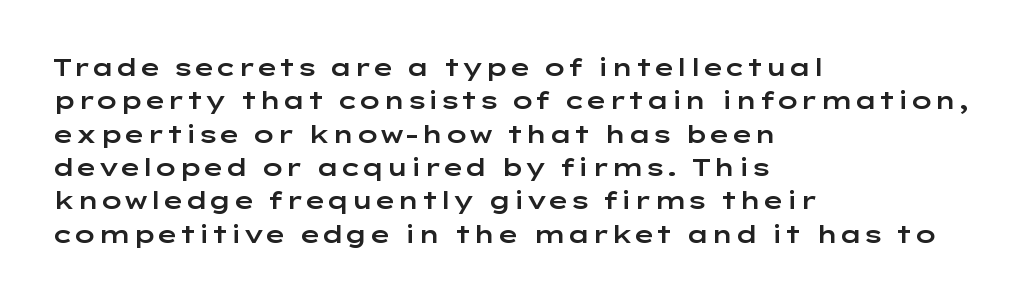
Style check: upright. Bare-footed words on every line. The passage shown has conventional tracking throughout. If you measured baseline to baseline, you'd find a middling distance. A student would call this left alignment; a typographer would say flush left, rag right.
